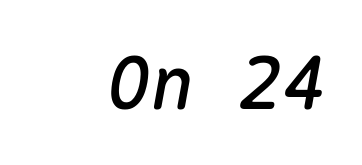
{"italic": "yes", "lean": "right", "slant_degrees": 10, "width": "normal", "stroke_contrast": "medium", "x_height": "medium", "monospaced": "yes", "underline": "no", "align": "right", "letter_spacing": "normal", "letter_spacing_em": 0.0, "glyph_px": 73}
